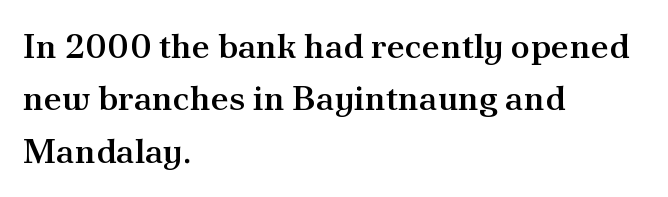
{"serif": "yes", "italic": "no", "bold": "semi", "weight": "semibold", "width": "normal", "stroke_contrast": "medium", "x_height": "small", "monospaced": "no", "underline": "no", "align": "left", "line_spacing": "normal", "line_spacing_ratio": 1.5, "letter_spacing": "normal", "letter_spacing_em": 0.0, "glyph_px": 35}
